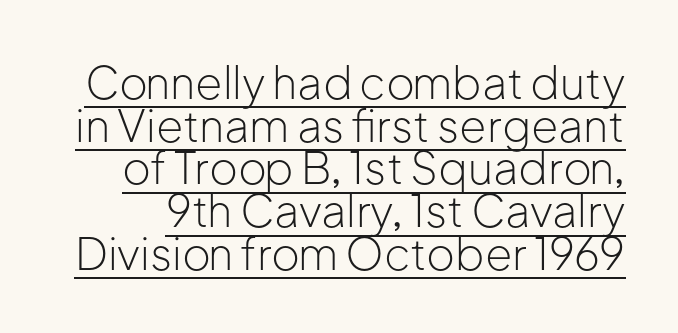
Q: Is the text bold? A: No.
Q: Is the text italic (slanted)? A: No, it is upright.
Q: Is the typeface a serif or a sans-serif typeface? A: Sans-serif.
Q: Is the text underlined? A: Yes.
Q: Is the spacing between letters normal or unusually wide? A: Normal.
Q: Is the spacing between lines tight, normal or loose? A: Tight.
Q: Width (condensed, normal, or wide)? A: Normal.
Q: Stroke contrast? A: Low.
Q: x-height? A: Medium.
Q: Monospaced? A: No.
